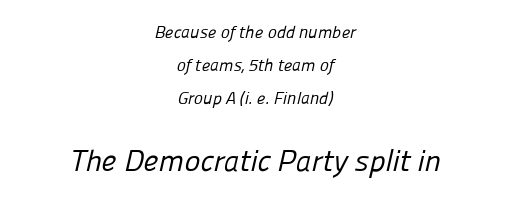
{"serif": "no", "bold": "no", "weight": "regular", "width": "normal", "stroke_contrast": "low", "x_height": "medium", "monospaced": "no", "underline": "no", "align": "center", "line_spacing": "loose", "line_spacing_ratio": 1.95, "letter_spacing": "normal", "letter_spacing_em": 0.0, "larger_block": "second", "size_ratio": 1.76, "glyph_px": 30}
